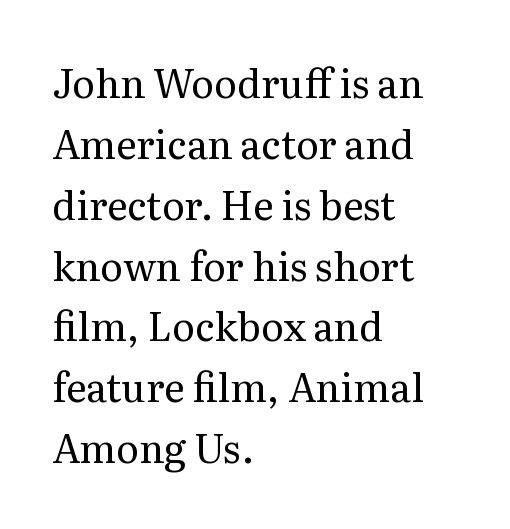
{"serif": "yes", "italic": "no", "bold": "no", "weight": "regular", "width": "normal", "stroke_contrast": "medium", "x_height": "medium", "monospaced": "no", "underline": "no", "align": "left", "line_spacing": "normal", "line_spacing_ratio": 1.56, "letter_spacing": "normal", "letter_spacing_em": 0.0, "glyph_px": 39}
